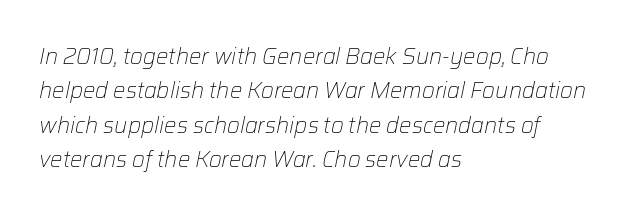
{"italic": "yes", "lean": "right", "slant_degrees": 12, "bold": "no", "underline": "no", "align": "left", "line_spacing": "normal", "line_spacing_ratio": 1.56, "letter_spacing": "normal", "letter_spacing_em": 0.0, "glyph_px": 22}
